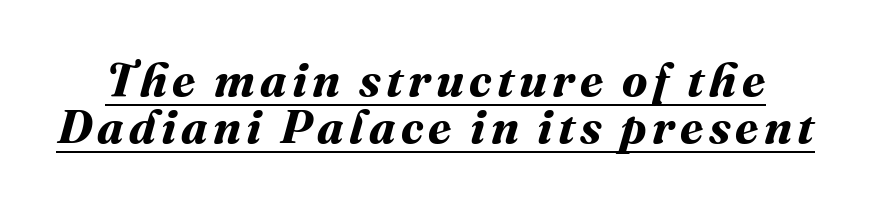
{"bold": "yes", "weight": "bold", "width": "normal", "stroke_contrast": "medium", "x_height": "medium", "monospaced": "no", "underline": "yes", "line_spacing": "tight", "line_spacing_ratio": 1.01, "glyph_px": 47}
